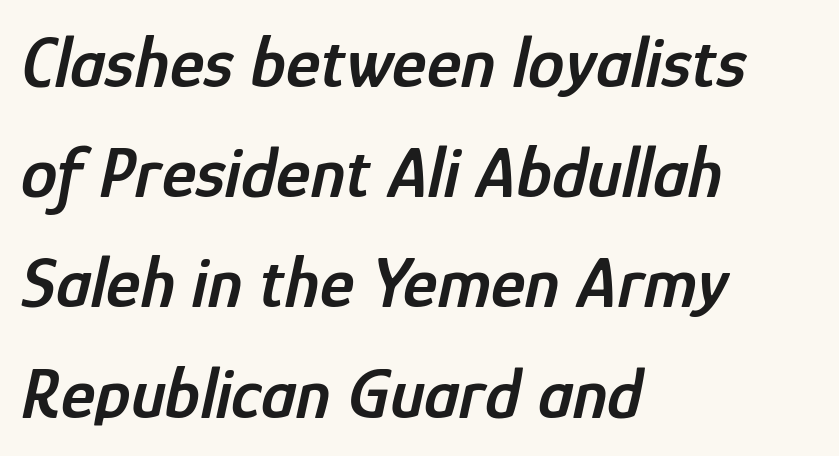
Q: Is the text bold? A: Semi-bold.
Q: Is the text italic (slanted)? A: Yes, it leans right by about 12 degrees.
Q: Is the text underlined? A: No.
Q: How is the paragraph aligned? A: Left-aligned.
Q: Is the spacing between letters normal or unusually wide? A: Normal.
Q: Is the spacing between lines tight, normal or loose? A: Normal.
Q: Width (condensed, normal, or wide)? A: Condensed.
Q: Stroke contrast? A: Low.
Q: x-height? A: Medium.
Q: Monospaced? A: No.
